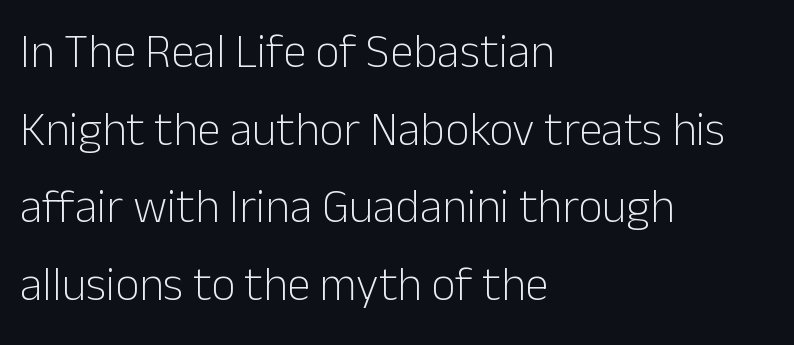
Observe the absence of serifs on each vertical stroke in this sample. The passage shown is typed in a proportional face where columns would drift. Rendered with straight, roman letterforms. Students, observe: this is what conventionally led text looks like. The weight tops out at a normal text grade.
